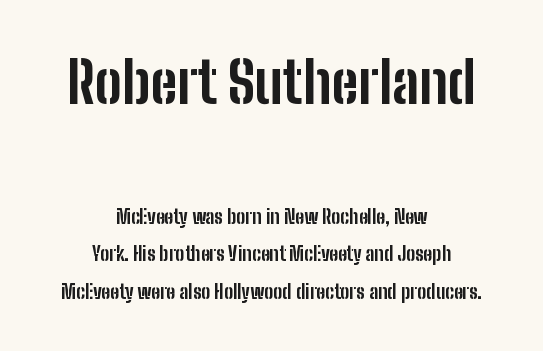
The image shows 57 px bold, condensed sans-serif type, upright; set centered, loose line spacing (1.97x), normal letter spacing, not underlined; the first (top) block is 3.0x larger; low stroke contrast and a medium x-height.
